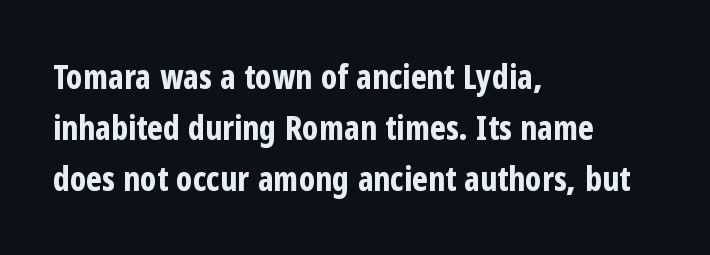
This sample has the flowing, uneven cadence of proportional lettering. Caption: multi-line text, flush left, ragged right. The typesetting leans heavy: a genuine bold. Type style note: lacks serifs. The face used here is rendered with its standard letterfit.
